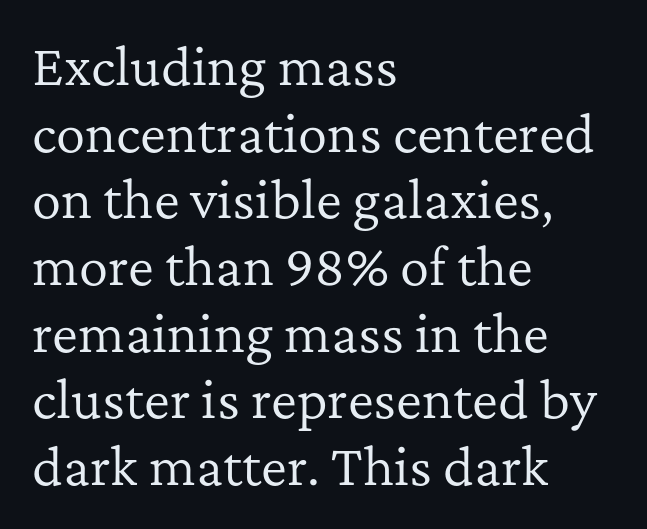
{"serif": "yes", "italic": "no", "bold": "no", "weight": "regular", "width": "normal", "stroke_contrast": "low", "x_height": "medium", "monospaced": "no", "underline": "no", "align": "left", "line_spacing": "normal", "line_spacing_ratio": 1.36, "letter_spacing": "normal", "letter_spacing_em": 0.0, "glyph_px": 49}
